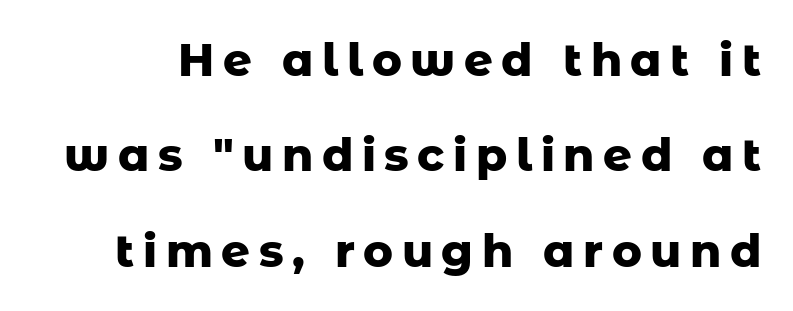
The image shows 45 px heavy sans-serif type, upright; set loose line spacing (2.12x), not underlined; low stroke contrast and a medium x-height.
